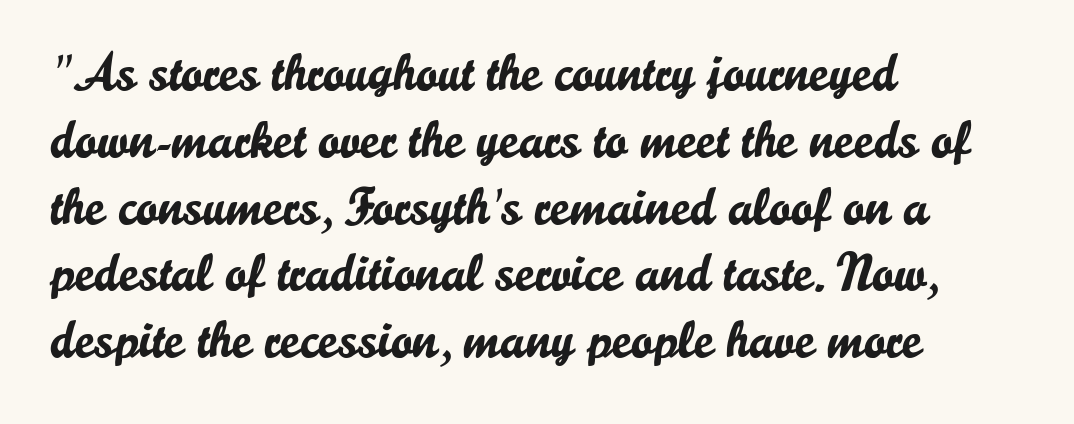
The image shows 53 px sans-serif type; set left-aligned, normal line spacing (1.26x), normal letter spacing, not underlined; low stroke contrast and a small x-height.
